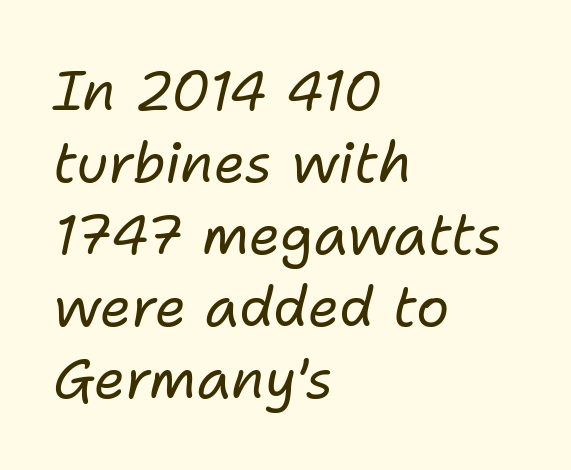
{"italic": "yes", "lean": "right", "slant_degrees": 11, "bold": "no", "weight": "regular", "width": "normal", "stroke_contrast": "low", "x_height": "medium", "monospaced": "no", "underline": "no", "align": "left", "line_spacing": "normal", "line_spacing_ratio": 1.31, "letter_spacing": "normal", "letter_spacing_em": 0.0, "glyph_px": 55}
